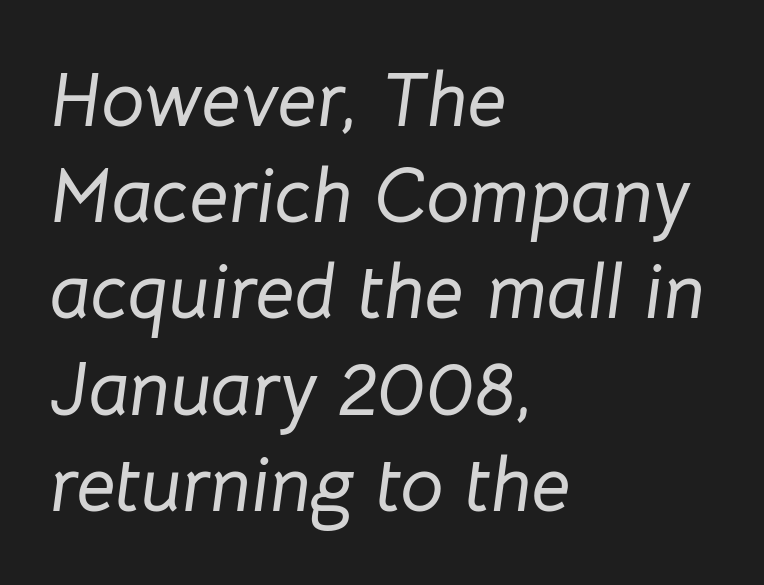
Q: Is the text italic (slanted)? A: Yes, it leans right by about 8 degrees.
Q: Is the text underlined? A: No.
Q: How is the paragraph aligned? A: Left-aligned.
Q: Is the spacing between letters normal or unusually wide? A: Normal.
Q: Is the spacing between lines tight, normal or loose? A: Normal.
Q: Width (condensed, normal, or wide)? A: Normal.
Q: Stroke contrast? A: Low.
Q: x-height? A: Medium.
Q: Monospaced? A: No.
